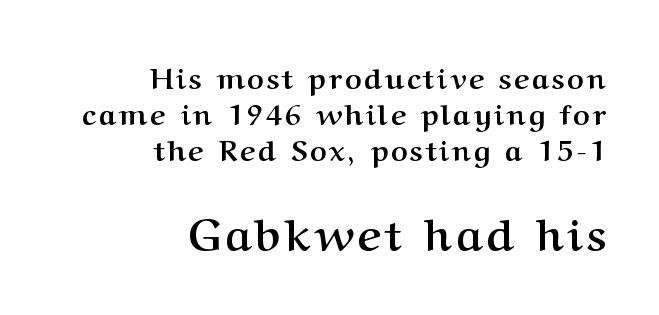
{"serif": "yes", "italic": "no", "bold": "yes", "weight": "semibold", "width": "normal", "stroke_contrast": "medium", "x_height": "medium", "monospaced": "no", "underline": "no", "align": "right", "line_spacing": "normal", "line_spacing_ratio": 1.25, "larger_block": "second", "size_ratio": 1.52, "glyph_px": 44}
